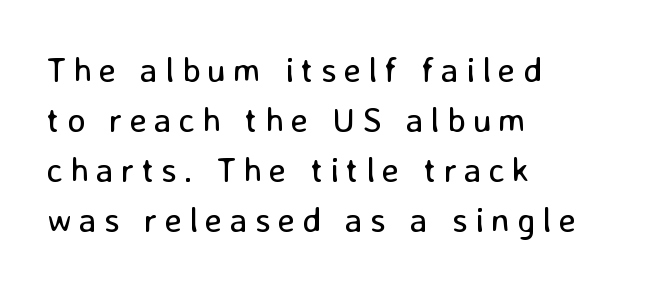
{"serif": "no", "italic": "no", "bold": "no", "weight": "regular", "width": "normal", "stroke_contrast": "low", "x_height": "medium", "monospaced": "no", "underline": "no", "align": "left", "line_spacing": "normal", "line_spacing_ratio": 1.43, "letter_spacing": "wide", "letter_spacing_em": 0.2, "glyph_px": 35}
